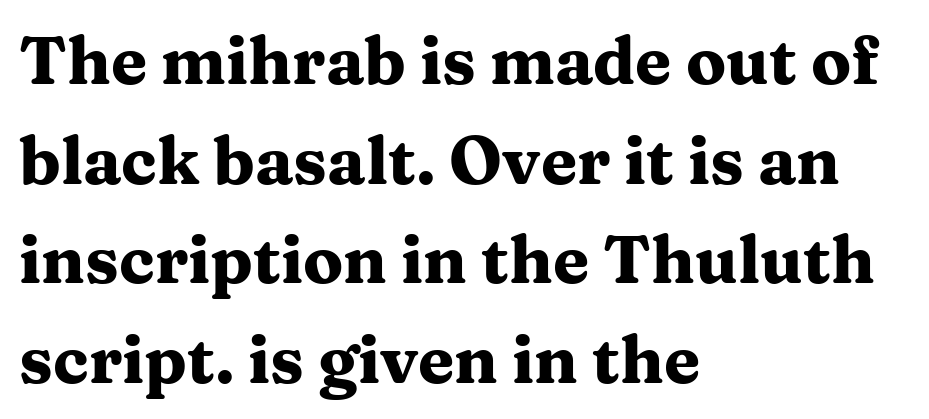
The image shows 66 px heavy, wide serif type, upright; set left-aligned, normal line spacing (1.51x), normal letter spacing, not underlined; medium stroke contrast and a medium x-height.
